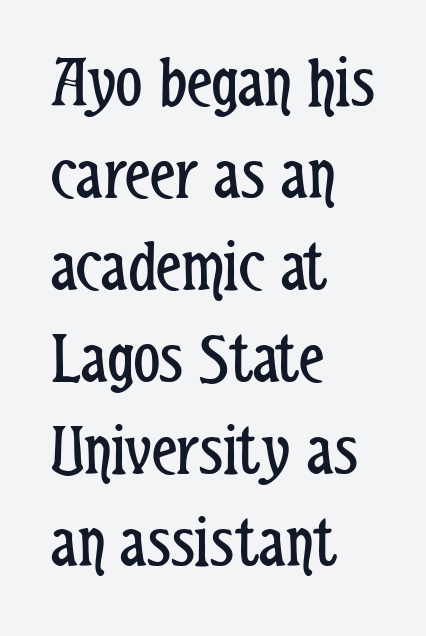
Q: Is the text bold? A: No.
Q: Is the text italic (slanted)? A: No, it is upright.
Q: Is the typeface a serif or a sans-serif typeface? A: Sans-serif.
Q: Is the text underlined? A: No.
Q: How is the paragraph aligned? A: Left-aligned.
Q: Is the spacing between letters normal or unusually wide? A: Normal.
Q: Is the spacing between lines tight, normal or loose? A: Normal.
Q: Width (condensed, normal, or wide)? A: Condensed.
Q: Stroke contrast? A: Low.
Q: x-height? A: Medium.
Q: Monospaced? A: No.
